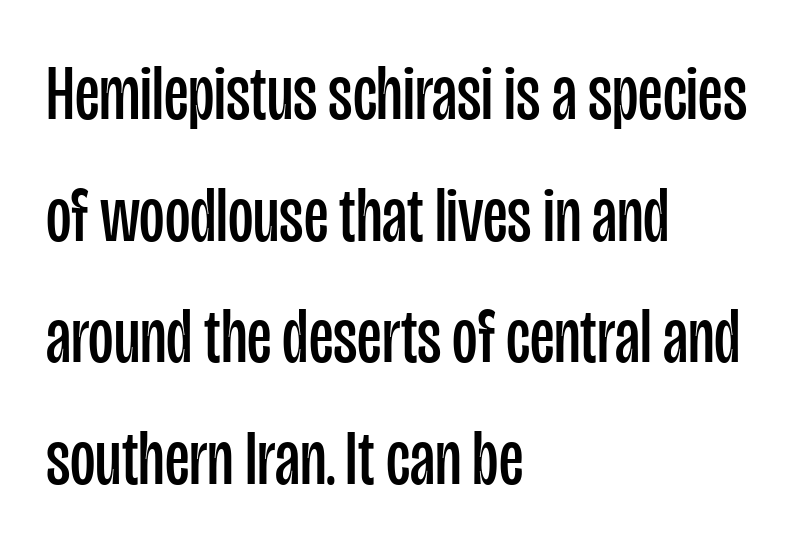
Q: Is the text bold? A: No.
Q: Is the text italic (slanted)? A: No, it is upright.
Q: Is the typeface a serif or a sans-serif typeface? A: Sans-serif.
Q: Is the text underlined? A: No.
Q: How is the paragraph aligned? A: Left-aligned.
Q: Is the spacing between letters normal or unusually wide? A: Normal.
Q: Is the spacing between lines tight, normal or loose? A: Normal.
Q: Width (condensed, normal, or wide)? A: Condensed.
Q: Stroke contrast? A: Low.
Q: x-height? A: Large.
Q: Monospaced? A: No.
